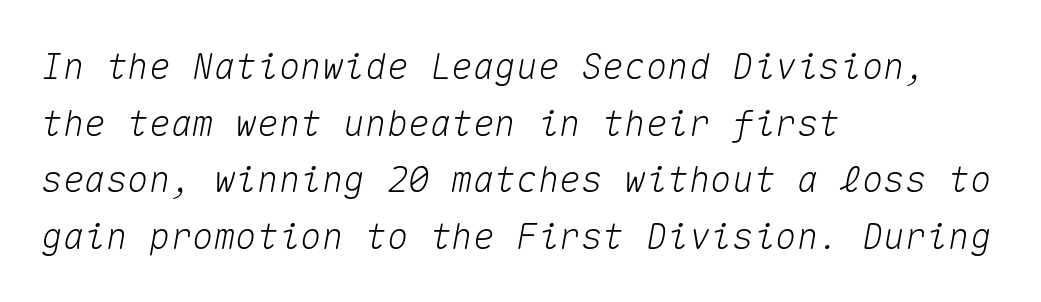
Q: Is the text italic (slanted)? A: Yes, it leans right by about 10 degrees.
Q: Is the text underlined? A: No.
Q: How is the paragraph aligned? A: Left-aligned.
Q: Is the spacing between letters normal or unusually wide? A: Normal.
Q: Is the spacing between lines tight, normal or loose? A: Normal.
Q: Width (condensed, normal, or wide)? A: Normal.
Q: Stroke contrast? A: Medium.
Q: x-height? A: Medium.
Q: Monospaced? A: Yes.
